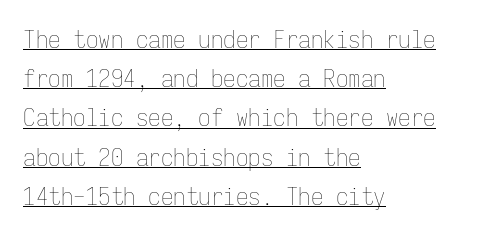
{"italic": "no", "bold": "no", "underline": "yes", "align": "left", "line_spacing": "normal", "line_spacing_ratio": 1.57, "letter_spacing": "normal", "letter_spacing_em": 0.0, "glyph_px": 25}
